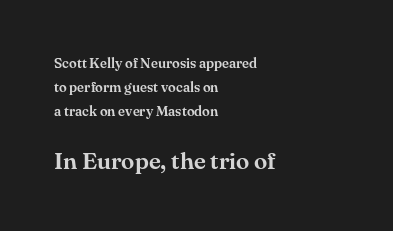
Q: Is the text italic (slanted)? A: No, it is upright.
Q: Is the text underlined? A: No.
Q: How is the paragraph aligned? A: Left-aligned.
Q: Is the spacing between letters normal or unusually wide? A: Normal.
Q: Which block of text is set in a larger size, the first (top) or the second (bottom)? A: The second (bottom) one.
